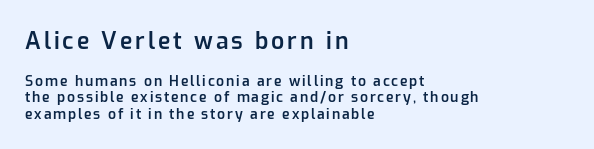
{"italic": "no", "bold": "semi", "underline": "no", "align": "left", "line_spacing_ratio": 1.18, "larger_block": "first", "size_ratio": 1.64, "glyph_px": 23}
